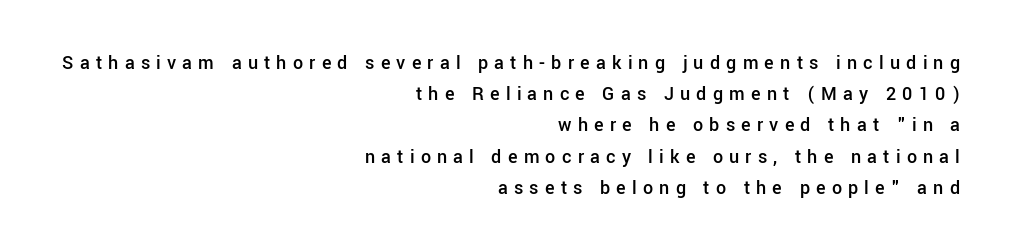
The image shows 20 px text type, upright; set right-aligned, normal line spacing (1.56x), unusually wide letter spacing (+0.31 em), not underlined.
